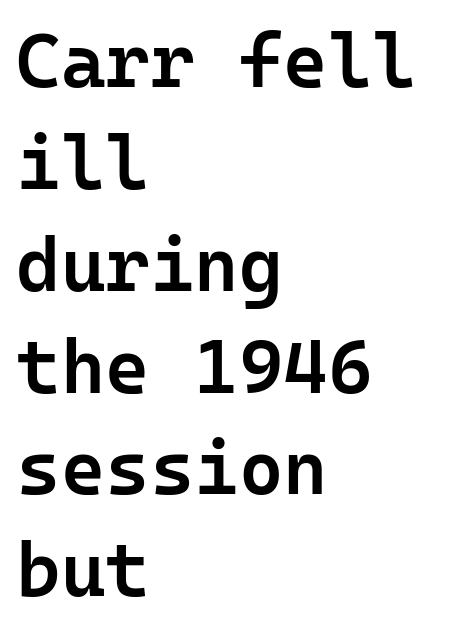
Q: Is the text bold? A: Semi-bold.
Q: Is the text italic (slanted)? A: No, it is upright.
Q: Is the typeface a serif or a sans-serif typeface? A: Sans-serif.
Q: Is the text underlined? A: No.
Q: How is the paragraph aligned? A: Left-aligned.
Q: Is the spacing between letters normal or unusually wide? A: Normal.
Q: Is the spacing between lines tight, normal or loose? A: Normal.
Q: Width (condensed, normal, or wide)? A: Normal.
Q: Stroke contrast? A: Low.
Q: x-height? A: Medium.
Q: Monospaced? A: Yes.
